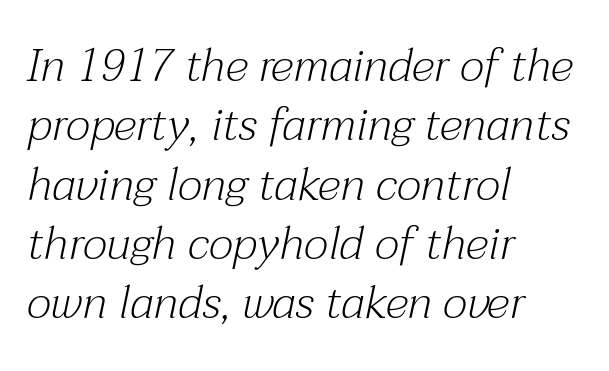
Q: Is the text bold? A: No.
Q: Is the text italic (slanted)? A: Yes, it leans right by about 12 degrees.
Q: Is the typeface a serif or a sans-serif typeface? A: Serif.
Q: Is the text underlined? A: No.
Q: How is the paragraph aligned? A: Left-aligned.
Q: Is the spacing between letters normal or unusually wide? A: Normal.
Q: Is the spacing between lines tight, normal or loose? A: Normal.
Q: Width (condensed, normal, or wide)? A: Normal.
Q: Stroke contrast? A: Medium.
Q: x-height? A: Medium.
Q: Monospaced? A: No.
